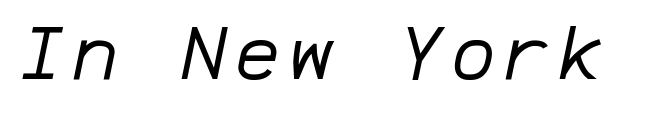
The image shows 75 px regular-weight type, italic (leaning right), monospaced; set not underlined; low stroke contrast and a medium x-height.
